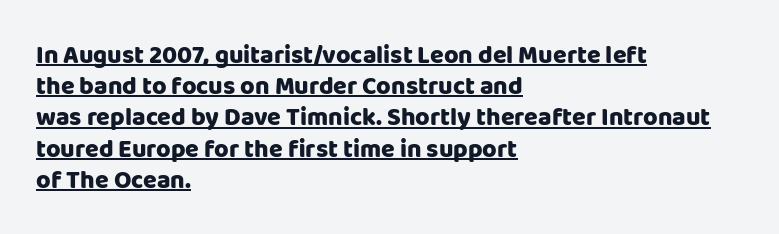
Glance below the letters and you will spot a drawn line. A typesetter would call this zero additional tracking. Leading matches the norm, producing a regular column. Notice how thick the strokes are: this is what a full bold looks like.
